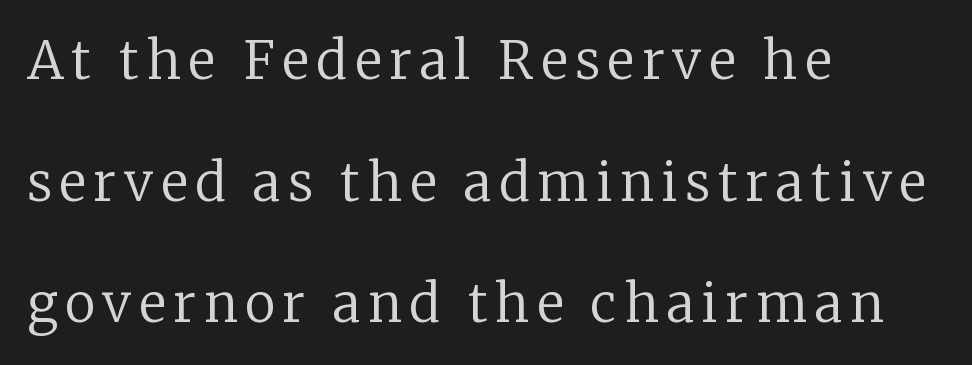
Q: Is the text bold? A: No.
Q: Is the text italic (slanted)? A: No, it is upright.
Q: Is the typeface a serif or a sans-serif typeface? A: Serif.
Q: Is the text underlined? A: No.
Q: How is the paragraph aligned? A: Left-aligned.
Q: Is the spacing between lines tight, normal or loose? A: Loose.
Q: Width (condensed, normal, or wide)? A: Normal.
Q: Stroke contrast? A: Low.
Q: x-height? A: Medium.
Q: Monospaced? A: No.
